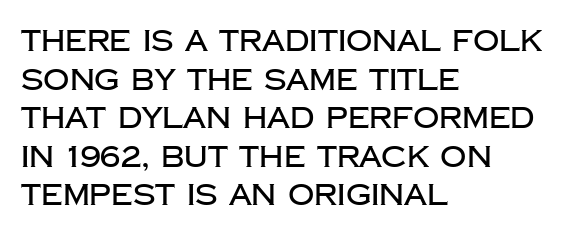
Q: Is the text italic (slanted)? A: No, it is upright.
Q: Is the typeface a serif or a sans-serif typeface? A: Sans-serif.
Q: Is the text underlined? A: No.
Q: How is the paragraph aligned? A: Left-aligned.
Q: Is the spacing between letters normal or unusually wide? A: Normal.
Q: Is the spacing between lines tight, normal or loose? A: Normal.
Q: Width (condensed, normal, or wide)? A: Normal.
Q: Stroke contrast? A: Low.
Q: x-height? A: Large.
Q: Monospaced? A: No.
